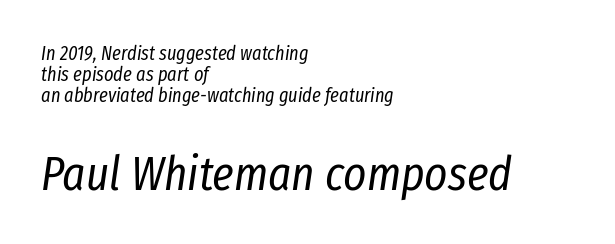
{"italic": "yes", "lean": "right", "slant_degrees": 8, "bold": "no", "weight": "regular", "width": "condensed", "stroke_contrast": "low", "x_height": "medium", "monospaced": "no", "underline": "no", "align": "left", "line_spacing": "tight", "line_spacing_ratio": 1.06, "letter_spacing": "normal", "letter_spacing_em": 0.0, "larger_block": "second", "size_ratio": 2.45, "glyph_px": 49}
